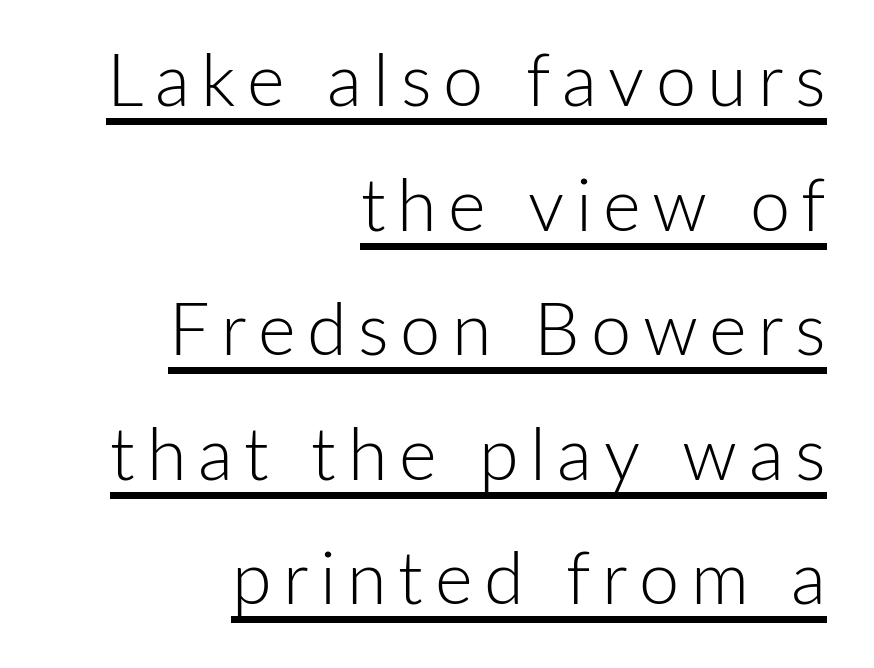
The strokes carry an ordinary text weight at most. The specimen includes a rule beneath the text block's lines. These lines were composed using upright roman letters. These lines are rendered in a variable-pitch font. Every row of glyphs terminates at an identical x-position on the right.
